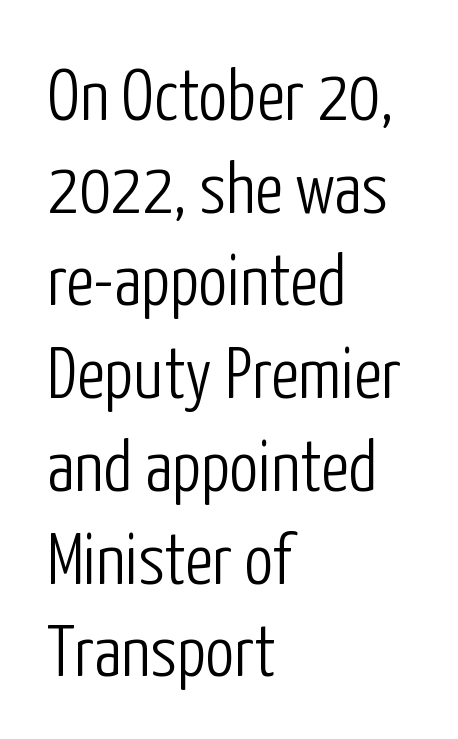
Q: Is the text bold? A: No.
Q: Is the text italic (slanted)? A: No, it is upright.
Q: Is the typeface a serif or a sans-serif typeface? A: Sans-serif.
Q: Is the text underlined? A: No.
Q: How is the paragraph aligned? A: Left-aligned.
Q: Is the spacing between letters normal or unusually wide? A: Normal.
Q: Is the spacing between lines tight, normal or loose? A: Normal.
Q: Width (condensed, normal, or wide)? A: Condensed.
Q: Stroke contrast? A: Low.
Q: x-height? A: Medium.
Q: Monospaced? A: No.
